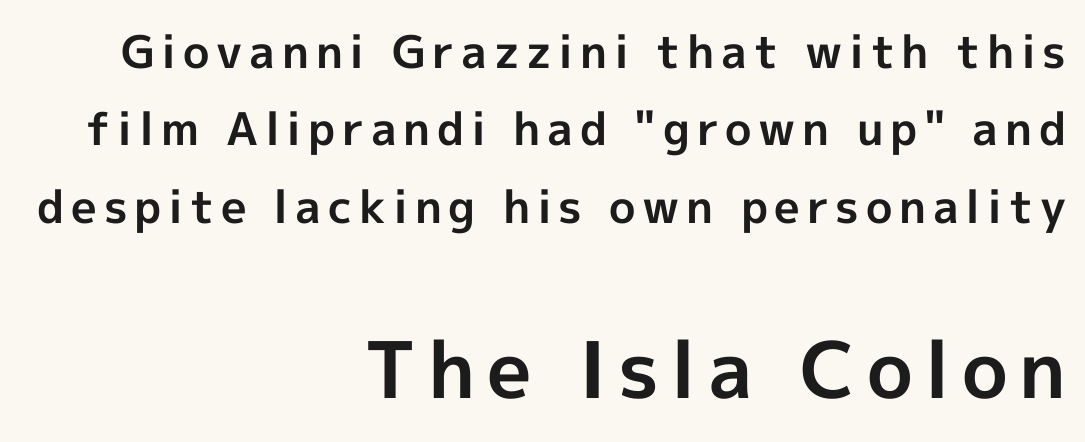
The image shows 78 px bold sans-serif type, upright; set right-aligned, line spacing 1.72x, not underlined; the second (bottom) block is 1.73x larger; a medium x-height.
